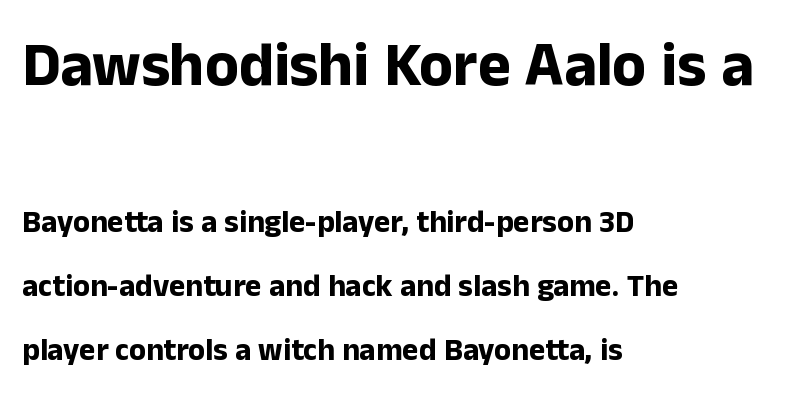
The image shows 62 px bold sans-serif type, upright; set left-aligned, loose line spacing (2.07x), normal letter spacing, not underlined; the first (top) block is 2.0x larger; low stroke contrast and a medium x-height.
